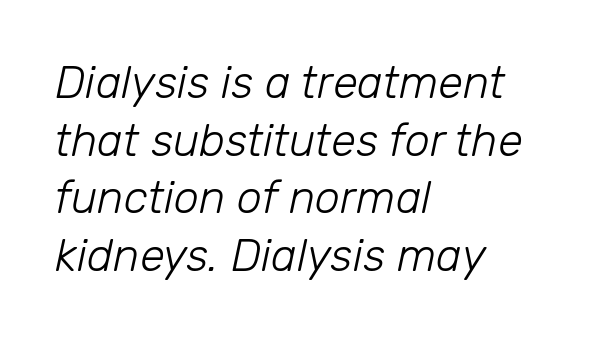
The image shows 45 px light type, italic (leaning right); set left-aligned, normal line spacing (1.28x), normal letter spacing, not underlined; low stroke contrast and a medium x-height.
